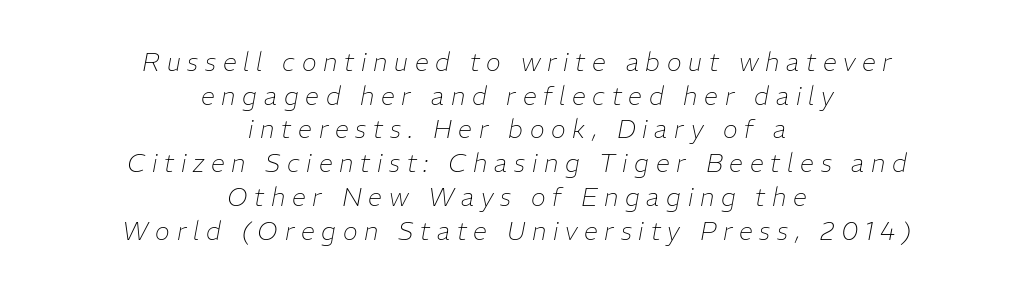
The image shows 25 px text type, italic (leaning right); set centered, normal line spacing (1.35x), unusually wide letter spacing (+0.27 em), not underlined.
